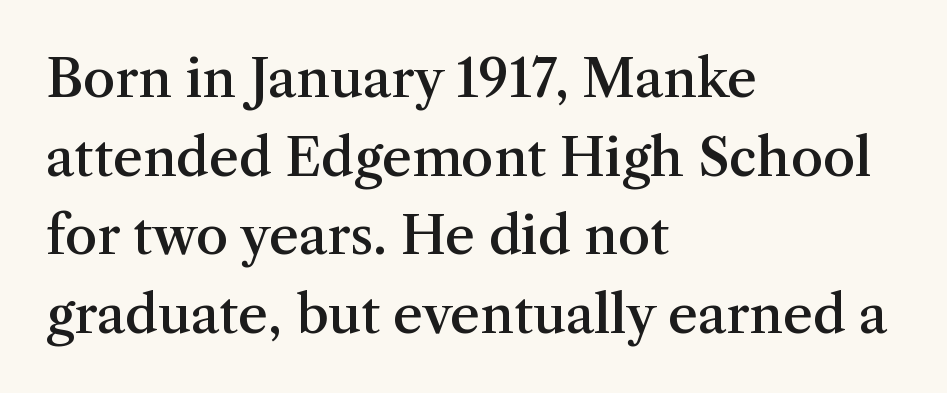
{"serif": "yes", "italic": "no", "bold": "semi", "weight": "semibold", "width": "normal", "stroke_contrast": "medium", "x_height": "medium", "monospaced": "no", "underline": "no", "align": "left", "line_spacing": "normal", "line_spacing_ratio": 1.51, "letter_spacing": "normal", "letter_spacing_em": 0.0, "glyph_px": 52}
